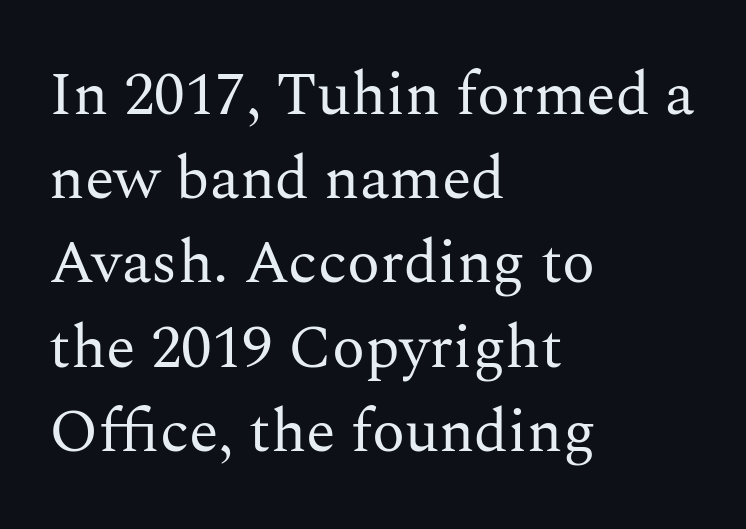
Q: Is the text bold? A: No.
Q: Is the text italic (slanted)? A: No, it is upright.
Q: Is the typeface a serif or a sans-serif typeface? A: Serif.
Q: Is the text underlined? A: No.
Q: How is the paragraph aligned? A: Left-aligned.
Q: Is the spacing between letters normal or unusually wide? A: Normal.
Q: Is the spacing between lines tight, normal or loose? A: Normal.
Q: Width (condensed, normal, or wide)? A: Normal.
Q: Stroke contrast? A: Medium.
Q: x-height? A: Medium.
Q: Monospaced? A: No.
